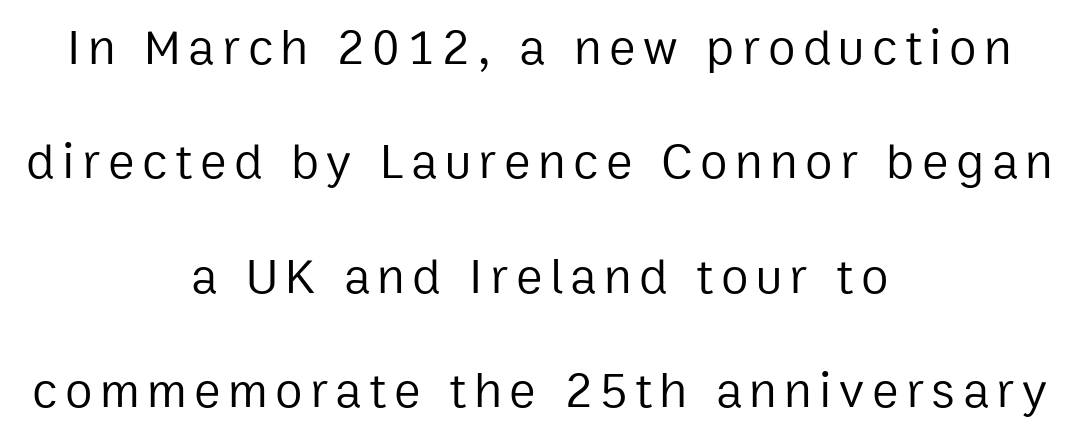
Q: Is the text bold? A: No.
Q: Is the text italic (slanted)? A: No, it is upright.
Q: Is the typeface a serif or a sans-serif typeface? A: Sans-serif.
Q: Is the text underlined? A: No.
Q: How is the paragraph aligned? A: Centered.
Q: Is the spacing between lines tight, normal or loose? A: Loose.
Q: Width (condensed, normal, or wide)? A: Normal.
Q: Stroke contrast? A: Low.
Q: x-height? A: Medium.
Q: Monospaced? A: No.
